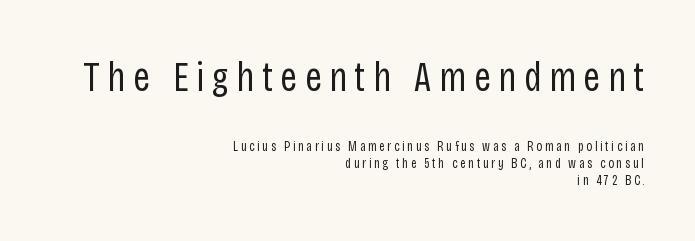
What kind of face is this? One without serifs — a sans. Descenders are the only things crossing below the line. No heavy texture on the line: the type isn't bold. Think of a printed novel: that variable character pitch is what you see here. Two sizes are in play, and the larger belongs to the first block. The typesetter chose a ragged-left arrangement here.
